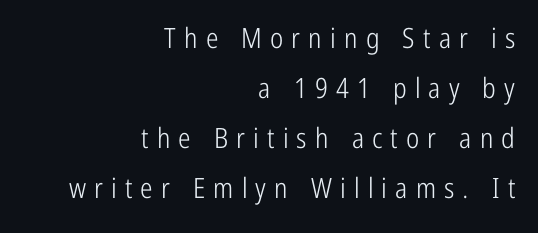
No word sits above an underline. The type sits square on the baseline with zero lean. In terms of letterform style, serifs are entirely absent. Is this a heavy cut? Hardly; it is regular or lighter.
